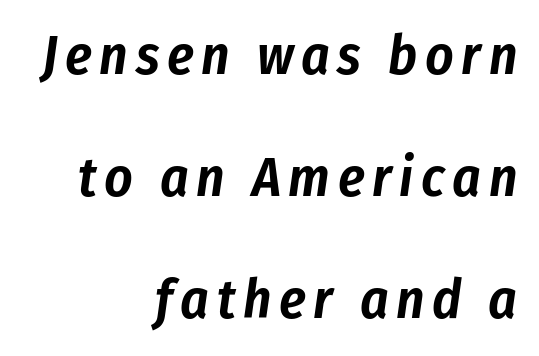
{"italic": "yes", "lean": "right", "slant_degrees": 8, "width": "condensed", "stroke_contrast": "low", "x_height": "medium", "monospaced": "no", "underline": "no", "align": "right", "line_spacing": "loose", "line_spacing_ratio": 2.22, "glyph_px": 55}
